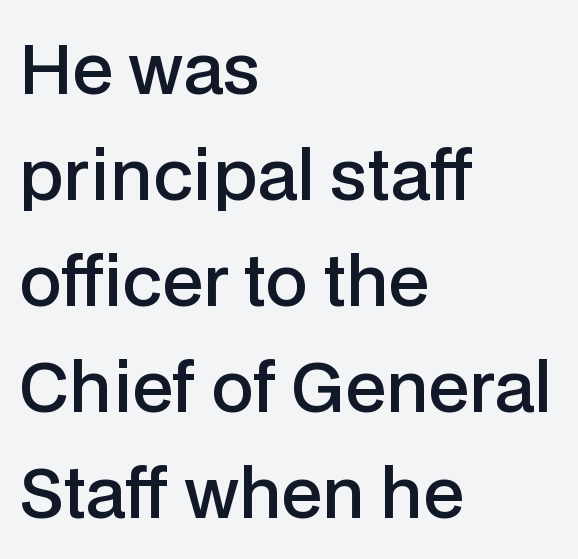
The font's upright variant was chosen for this text. The rendering uses natural spacing where letterforms have individual widths. Regarding serifs, this sample does without them. Each row of text sits above clean, open space. A bit beefed up — I'd call it semibold rather than bold.
